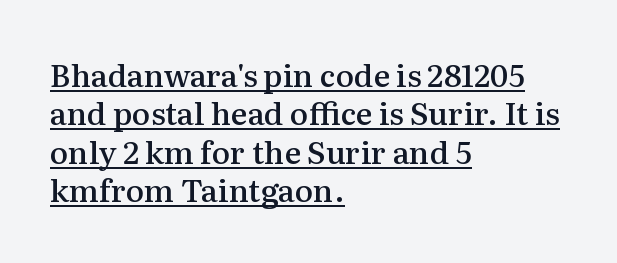
Reading down the block, your eye returns to a fixed left position each line. The passage shown is typed in a proportional face where columns would drift. If you drew a line through each stem, it would be perfectly vertical. How heavy is the stroke? Medium-heavy — a semibold, shy of bold. Check where the strokes stop: tiny serifs finish them off.
